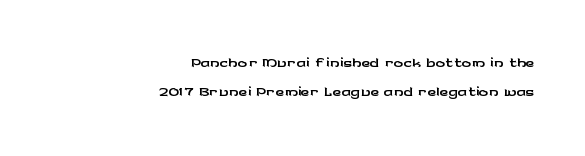
{"italic": "no", "underline": "no", "align": "right", "line_spacing_ratio": 1.19, "letter_spacing": "normal", "letter_spacing_em": 0.0, "glyph_px": 24}
